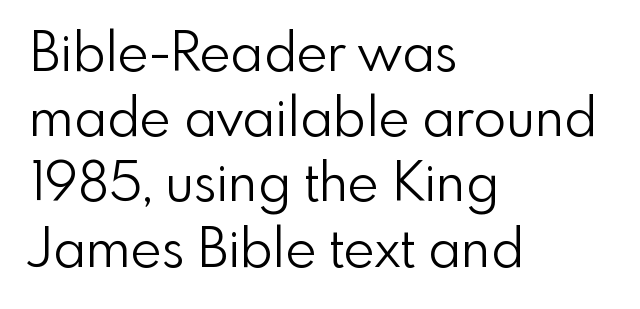
The image shows 53 px light sans-serif type, upright; set left-aligned, line spacing 1.23x, normal letter spacing, not underlined; low stroke contrast and a small x-height.
